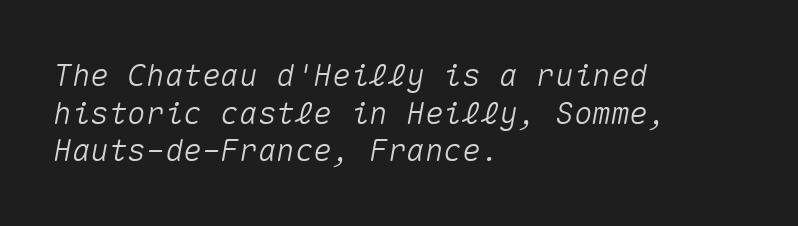
Q: Is the text italic (slanted)? A: Yes, it leans right by about 10 degrees.
Q: Is the text underlined? A: No.
Q: How is the paragraph aligned? A: Left-aligned.
Q: Is the spacing between letters normal or unusually wide? A: Normal.
Q: Width (condensed, normal, or wide)? A: Normal.
Q: Stroke contrast? A: Medium.
Q: x-height? A: Medium.
Q: Monospaced? A: Yes.
